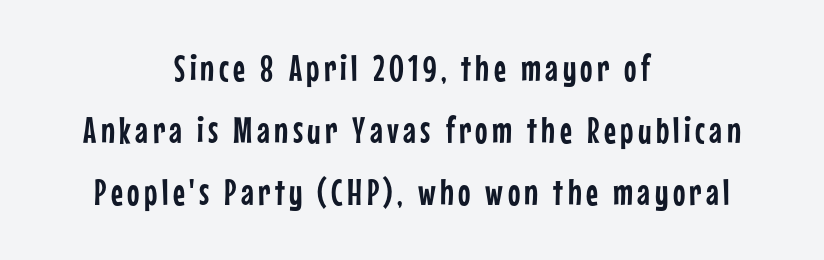
{"serif": "no", "italic": "no", "width": "condensed", "stroke_contrast": "low", "x_height": "medium", "monospaced": "no", "underline": "no", "align": "center", "line_spacing": "normal", "line_spacing_ratio": 1.68, "glyph_px": 37}
